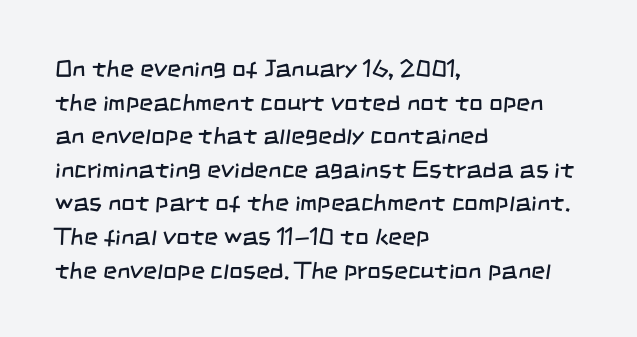
Q: Is the text bold? A: No.
Q: Is the text underlined? A: No.
Q: How is the paragraph aligned? A: Left-aligned.
Q: Is the spacing between letters normal or unusually wide? A: Normal.
Q: Is the spacing between lines tight, normal or loose? A: Normal.
